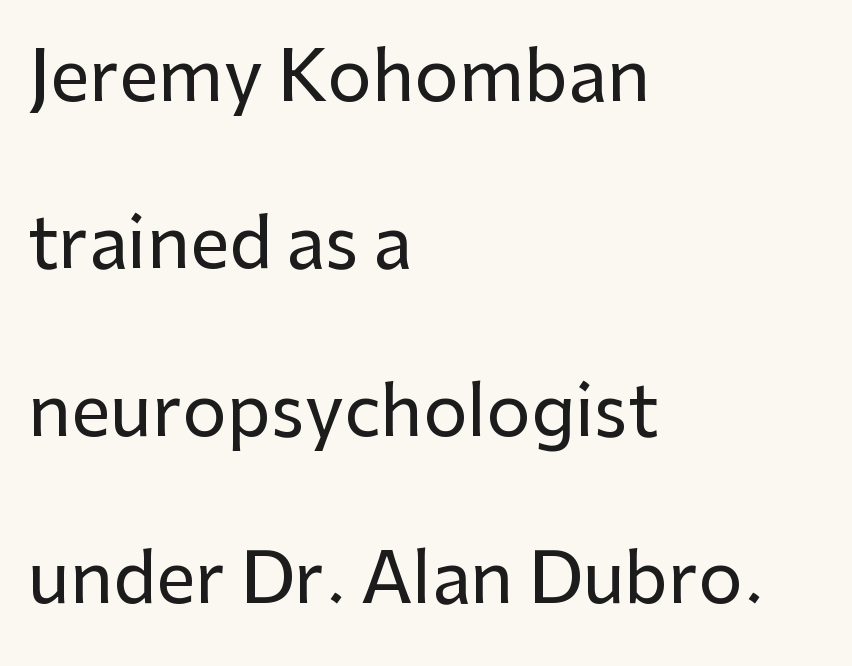
{"serif": "no", "italic": "no", "width": "normal", "stroke_contrast": "low", "x_height": "medium", "monospaced": "no", "underline": "no", "align": "left", "line_spacing": "loose", "line_spacing_ratio": 2.39, "letter_spacing": "normal", "letter_spacing_em": 0.0, "glyph_px": 70}
